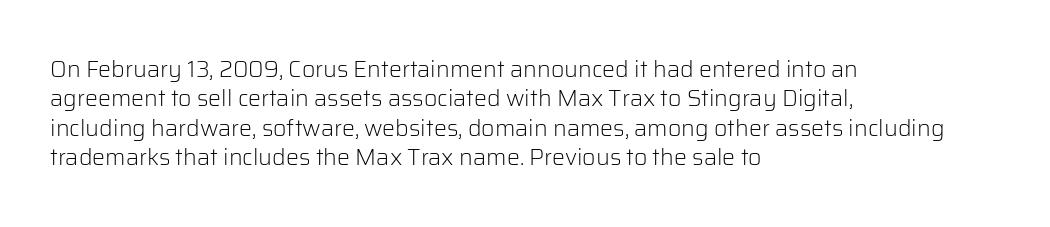
It's the straight-up-and-down kind of type. The face used here is rendered with its standard letterfit. The setting favours the left margin, as ordinary paragraphs usually do. This is not heavy type; no bold has been used. Interline gaps are of average width in this sample.
